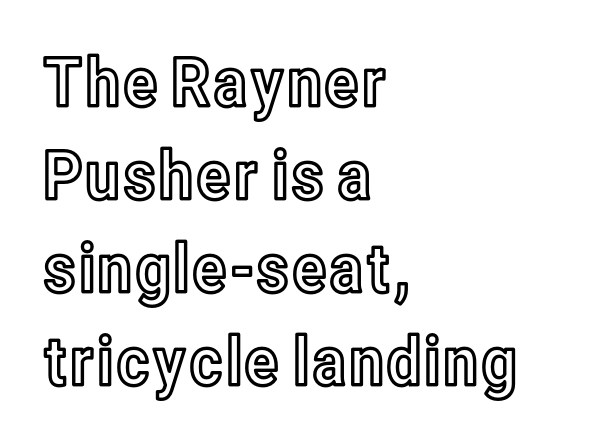
{"italic": "no", "width": "condensed", "x_height": "medium", "monospaced": "no", "underline": "no", "align": "left", "line_spacing": "normal", "line_spacing_ratio": 1.37, "letter_spacing": "normal", "letter_spacing_em": 0.0, "glyph_px": 68}
